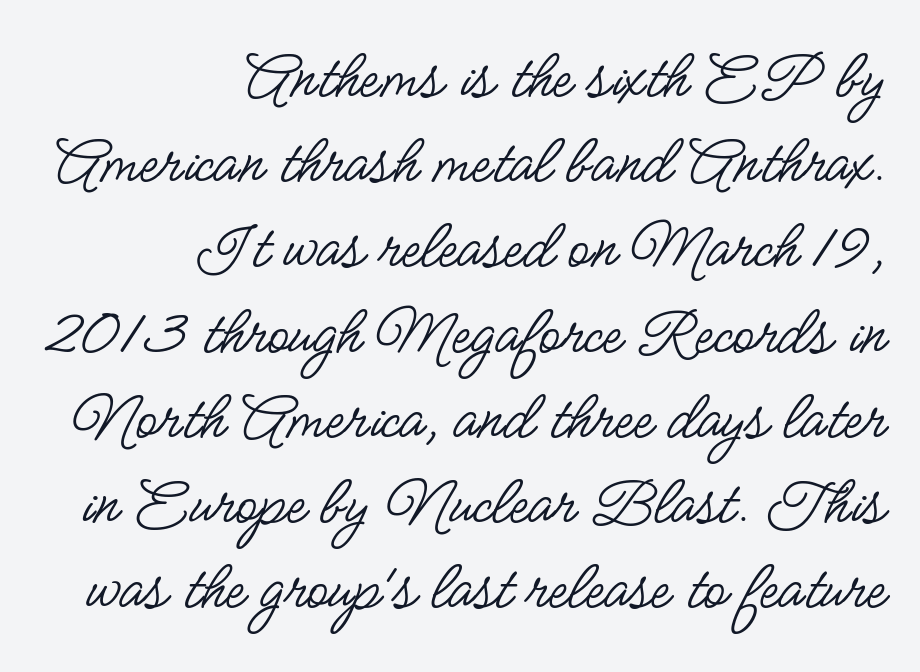
The type is set solid horizontally, with unmodified tracking. Each letter keeps its own natural width here, so spacing adapts to shape. The font family rendered here belongs to the sans-serif group. Check the space under the baseline: it is left empty. Compared with a typical body face, this is equally light or lighter still.
